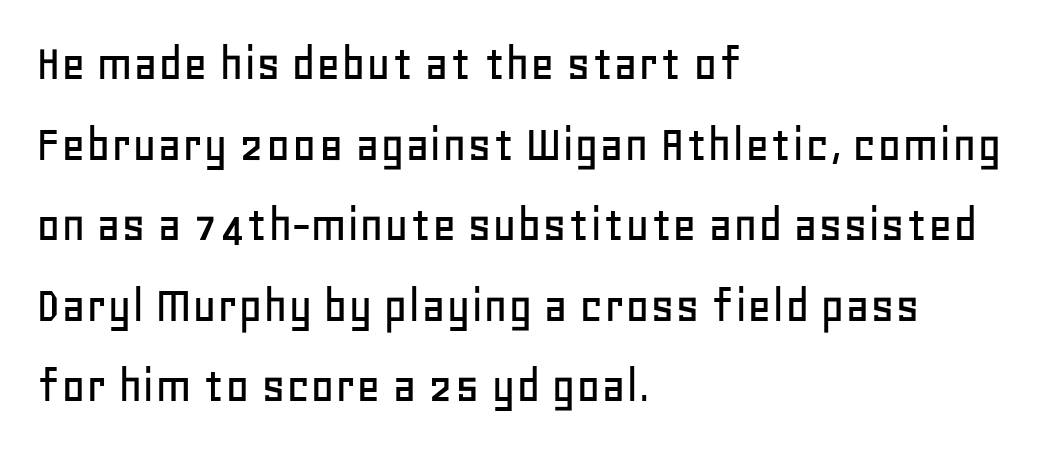
The gap between lines stays unmarked. Honestly, the row spacing looks completely unremarkable. The typography opts for an upright posture over an oblique one. Short and long lines alike share a common starting point at left. No feet cap the strokes, marking this as sans-serif type. The passage shown is typed in a proportional face where columns would drift.
